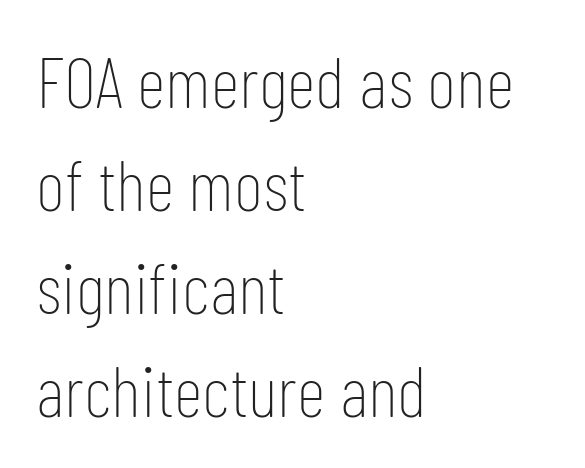
The image shows 72 px thin, condensed sans-serif type, upright; set left-aligned, normal line spacing (1.43x), normal letter spacing, not underlined; low stroke contrast and a medium x-height.
